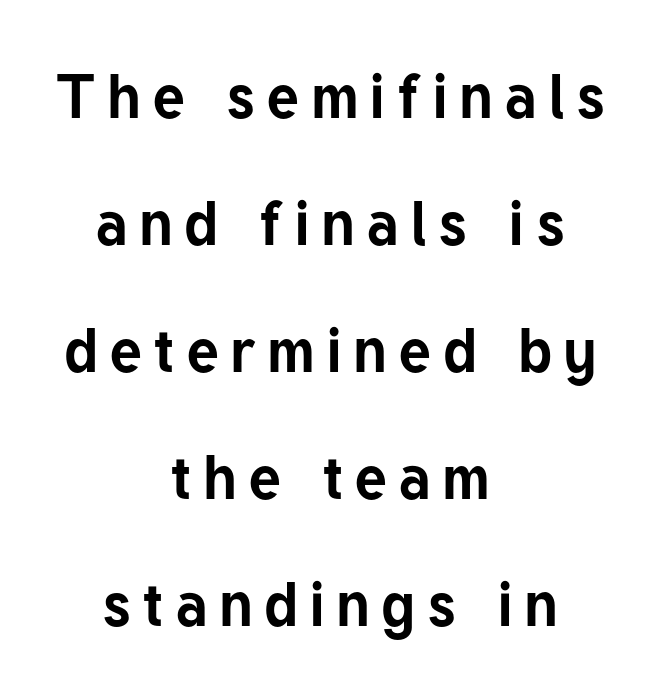
Q: Is the text bold? A: Yes.
Q: Is the text italic (slanted)? A: No, it is upright.
Q: Is the typeface a serif or a sans-serif typeface? A: Sans-serif.
Q: Is the text underlined? A: No.
Q: How is the paragraph aligned? A: Centered.
Q: Is the spacing between lines tight, normal or loose? A: Loose.
Q: Width (condensed, normal, or wide)? A: Normal.
Q: Stroke contrast? A: Low.
Q: x-height? A: Medium.
Q: Monospaced? A: No.
